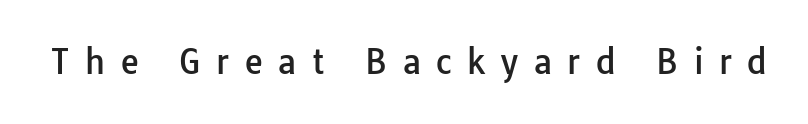
{"serif": "no", "italic": "no", "width": "normal", "stroke_contrast": "low", "x_height": "medium", "monospaced": "no", "underline": "no", "letter_spacing": "wide", "letter_spacing_em": 0.47, "glyph_px": 33}
